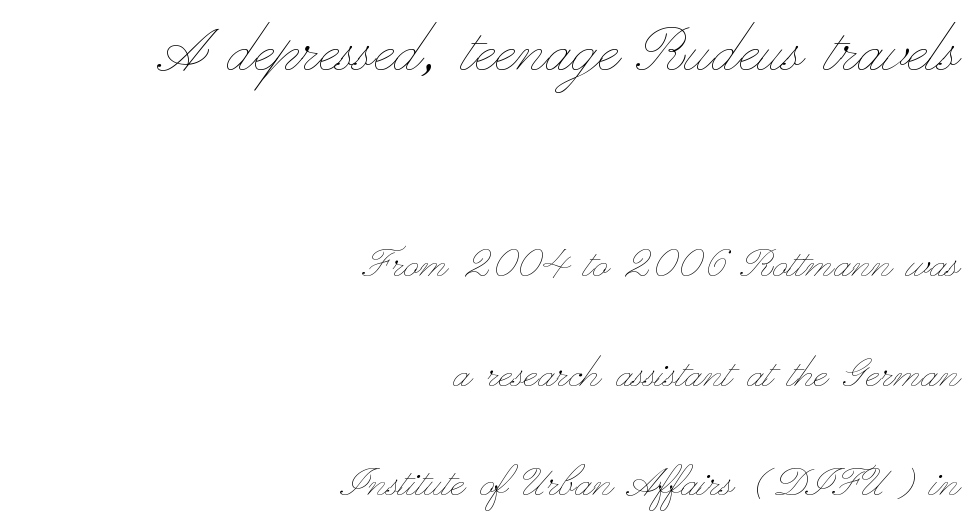
The image shows 76 px thin, wide type; set right-aligned, loose line spacing (2.15x), normal letter spacing, not underlined; the first (top) block is 1.49x larger; low stroke contrast and a small x-height.
